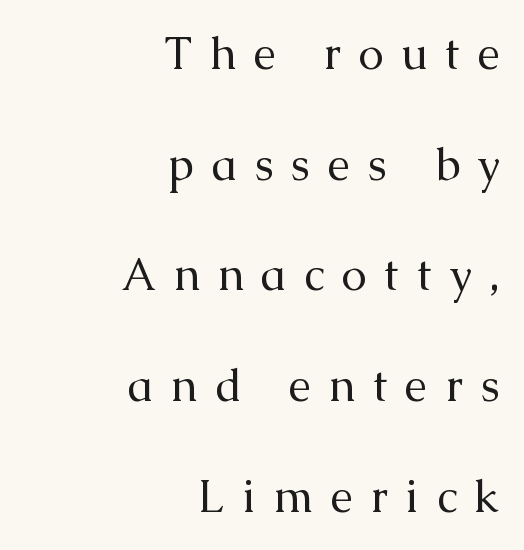
Q: Is the text bold? A: No.
Q: Is the text italic (slanted)? A: No, it is upright.
Q: Is the typeface a serif or a sans-serif typeface? A: Serif.
Q: Is the text underlined? A: No.
Q: How is the paragraph aligned? A: Right-aligned.
Q: Is the spacing between letters normal or unusually wide? A: Unusually wide.
Q: Is the spacing between lines tight, normal or loose? A: Loose.
Q: Width (condensed, normal, or wide)? A: Normal.
Q: Stroke contrast? A: Medium.
Q: x-height? A: Medium.
Q: Monospaced? A: No.
